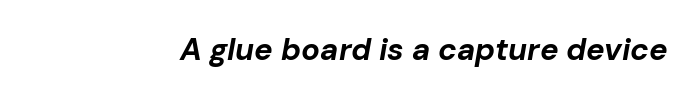
The image shows 31 px bold type, italic (leaning right); set normal letter spacing, not underlined; low stroke contrast and a medium x-height.
